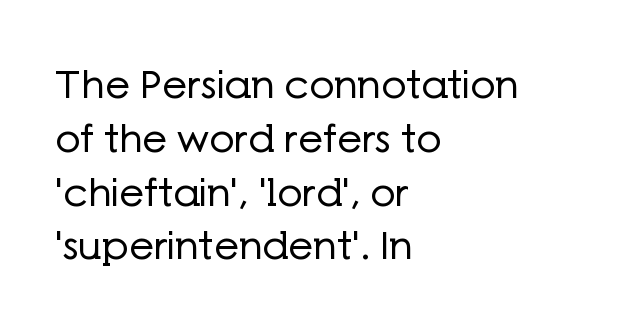
{"serif": "no", "italic": "no", "bold": "no", "weight": "regular", "width": "normal", "stroke_contrast": "low", "x_height": "medium", "monospaced": "no", "underline": "no", "align": "left", "line_spacing": "normal", "line_spacing_ratio": 1.38, "letter_spacing": "normal", "letter_spacing_em": 0.0, "glyph_px": 39}
